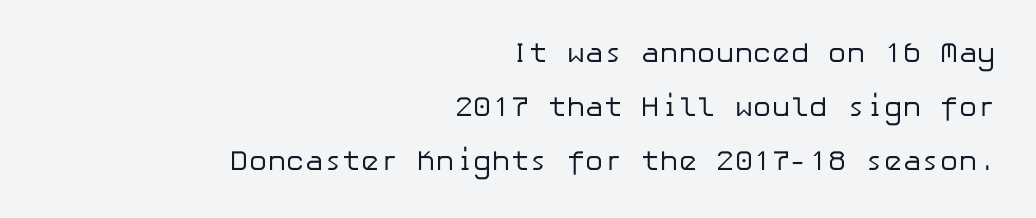
The image shows 28 px regular-weight sans-serif type, upright; set right-aligned, loose line spacing (1.92x), normal letter spacing, not underlined; low stroke contrast and a medium x-height.
